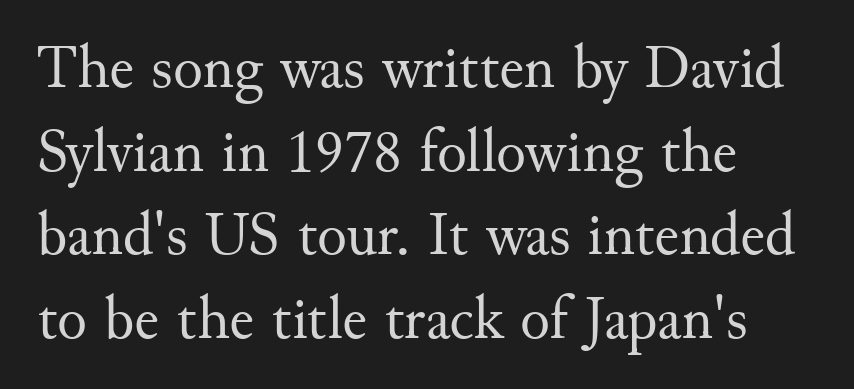
Q: Is the text bold? A: No.
Q: Is the text italic (slanted)? A: No, it is upright.
Q: Is the typeface a serif or a sans-serif typeface? A: Serif.
Q: Is the text underlined? A: No.
Q: How is the paragraph aligned? A: Left-aligned.
Q: Is the spacing between letters normal or unusually wide? A: Normal.
Q: Is the spacing between lines tight, normal or loose? A: Normal.
Q: Width (condensed, normal, or wide)? A: Normal.
Q: Stroke contrast? A: Medium.
Q: x-height? A: Small.
Q: Monospaced? A: No.
